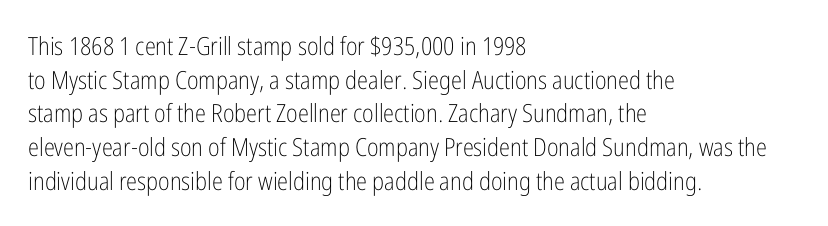
Honestly, there is no underline to notice here at all. When letters stand straight like this, we call the style roman or upright. The passage shown stacks its lines at a standard gap. Horizontal alignment here is leftward, the default for most running prose. Ink coverage per letter is moderate at most.
